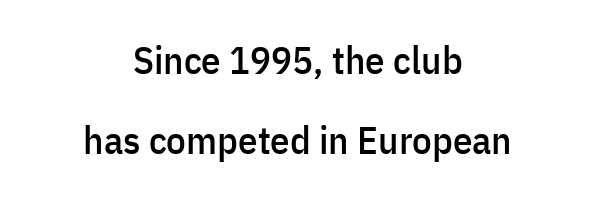
{"serif": "no", "italic": "no", "width": "condensed", "stroke_contrast": "low", "x_height": "medium", "monospaced": "no", "underline": "no", "align": "center", "line_spacing": "loose", "line_spacing_ratio": 2.06, "letter_spacing": "normal", "letter_spacing_em": 0.0, "glyph_px": 39}
